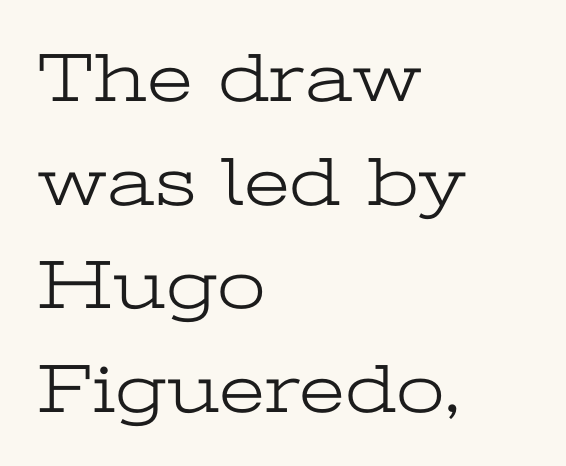
{"serif": "yes", "italic": "no", "bold": "no", "weight": "light", "width": "wide", "stroke_contrast": "low", "x_height": "medium", "monospaced": "no", "underline": "no", "align": "left", "line_spacing": "normal", "line_spacing_ratio": 1.48, "letter_spacing": "normal", "letter_spacing_em": 0.0, "glyph_px": 70}
